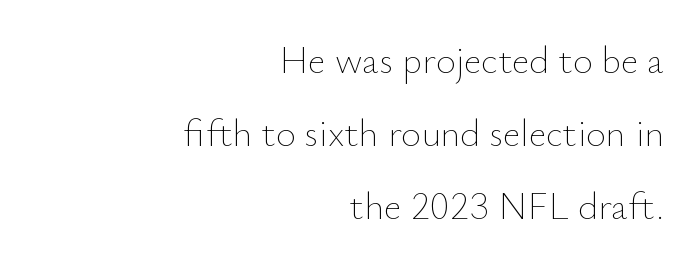
Q: Is the text bold? A: No.
Q: Is the text italic (slanted)? A: No, it is upright.
Q: Is the text underlined? A: No.
Q: How is the paragraph aligned? A: Right-aligned.
Q: Is the spacing between letters normal or unusually wide? A: Normal.
Q: Is the spacing between lines tight, normal or loose? A: Loose.
Q: Width (condensed, normal, or wide)? A: Normal.
Q: Stroke contrast? A: Low.
Q: x-height? A: Small.
Q: Monospaced? A: No.
